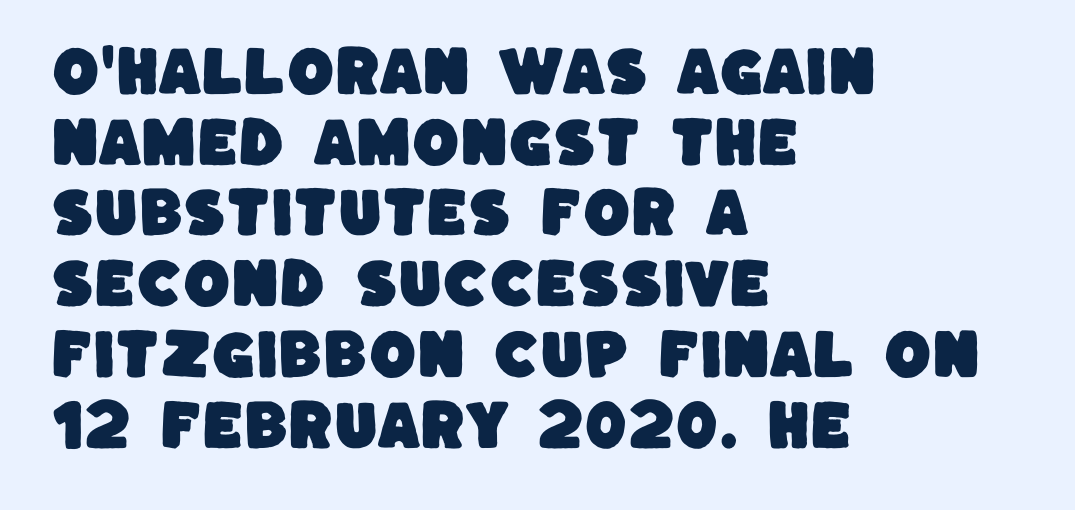
Q: Is the typeface a serif or a sans-serif typeface? A: Sans-serif.
Q: Is the text underlined? A: No.
Q: How is the paragraph aligned? A: Left-aligned.
Q: Is the spacing between letters normal or unusually wide? A: Normal.
Q: Is the spacing between lines tight, normal or loose? A: Normal.
Q: Width (condensed, normal, or wide)? A: Normal.
Q: Stroke contrast? A: Low.
Q: x-height? A: Large.
Q: Monospaced? A: No.
